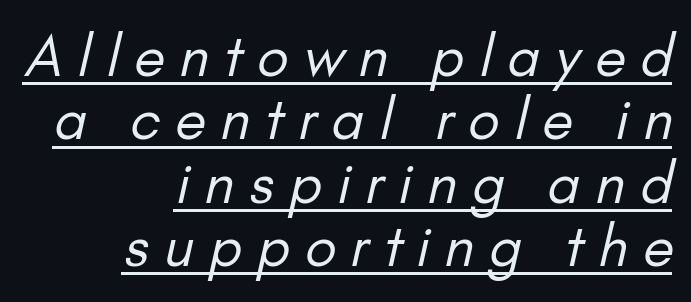
The image shows 56 px regular-weight sans-serif type; set right-aligned, tight line spacing (1.13x), unusually wide letter spacing (+0.27 em), underlined; low stroke contrast and a small x-height.
